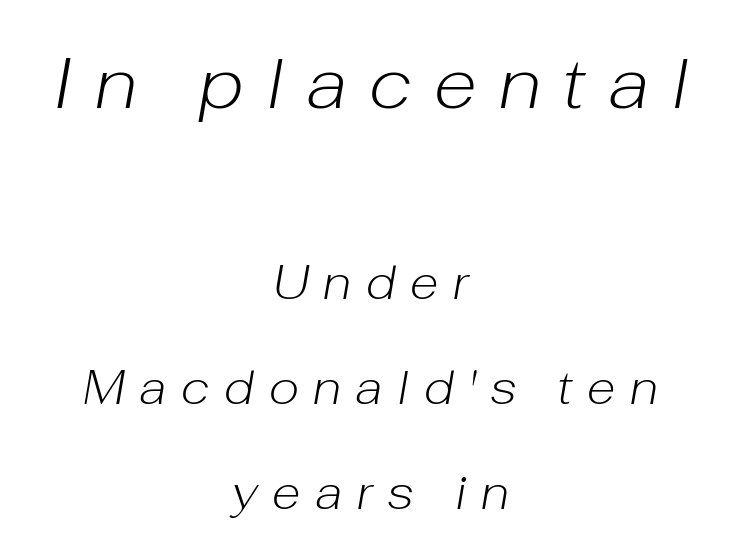
Do the characters align in a grid? No, the font is proportional. Leftover space on each line is divided equally before and after the words. The initial chunk of copy outweighs the following chunk in type size. The words here are not underlined. Look at the tracking — it's clearly loosened, letters drifting apart.
